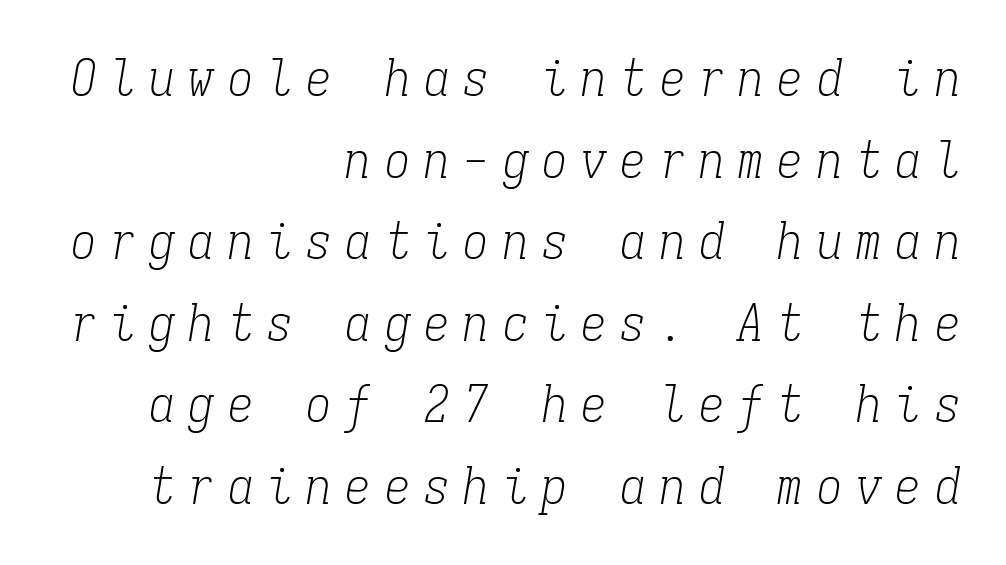
The image shows 51 px light, condensed serif type, italic (leaning right), monospaced; set right-aligned, normal line spacing (1.6x), unusually wide letter spacing (+0.27 em), not underlined; low stroke contrast and a medium x-height.
